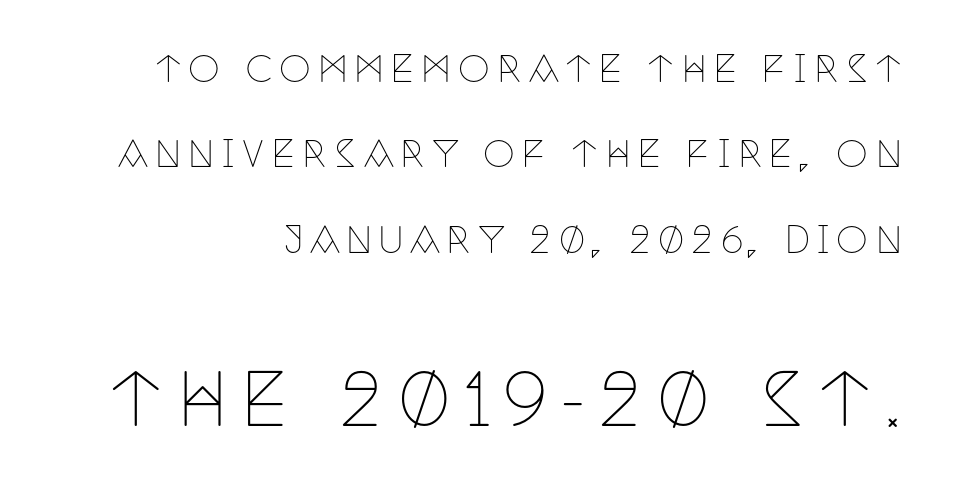
The image shows 72 px thin, condensed serif type, upright; set right-aligned, loose line spacing (2.37x), not underlined; the second (bottom) block is 2.0x larger; low stroke contrast and a large x-height.
